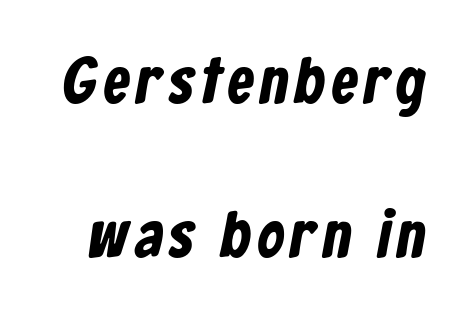
The image shows 65 px condensed sans-serif type; set loose line spacing (2.37x), not underlined; low stroke contrast and a medium x-height.
